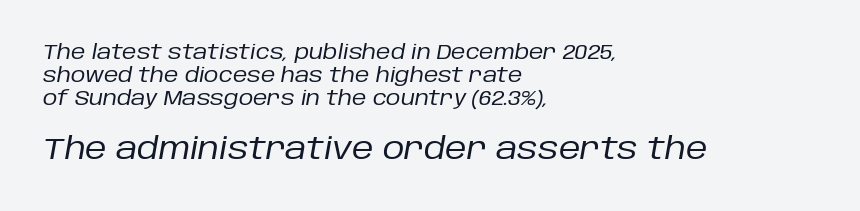
Q: Is the text bold? A: No.
Q: Is the text italic (slanted)? A: Yes, it leans right by about 10 degrees.
Q: Is the text underlined? A: No.
Q: How is the paragraph aligned? A: Left-aligned.
Q: Is the spacing between letters normal or unusually wide? A: Normal.
Q: Is the spacing between lines tight, normal or loose? A: Tight.
Q: Which block of text is set in a larger size, the first (top) or the second (bottom)? A: The second (bottom) one.
Q: Width (condensed, normal, or wide)? A: Normal.
Q: Stroke contrast? A: Low.
Q: x-height? A: Large.
Q: Monospaced? A: No.
